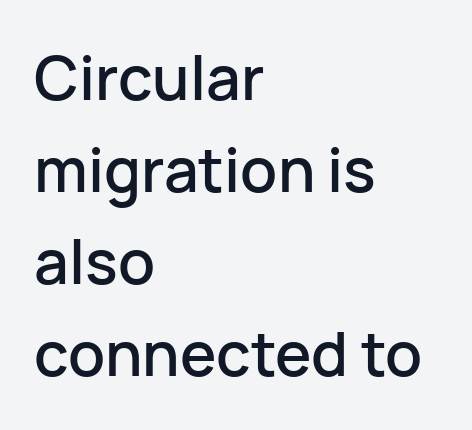
The image shows 61 px sans-serif type, upright; set left-aligned, normal line spacing (1.51x), normal letter spacing, not underlined; low stroke contrast and a medium x-height.
